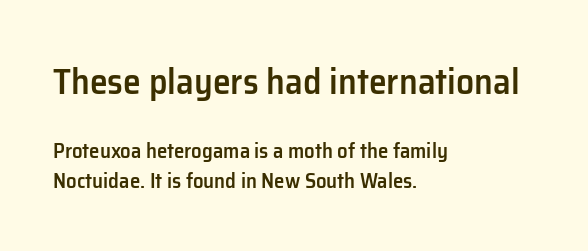
Q: Is the text bold? A: Semi-bold.
Q: Is the text italic (slanted)? A: No, it is upright.
Q: Is the typeface a serif or a sans-serif typeface? A: Sans-serif.
Q: Is the text underlined? A: No.
Q: How is the paragraph aligned? A: Left-aligned.
Q: Is the spacing between letters normal or unusually wide? A: Normal.
Q: Is the spacing between lines tight, normal or loose? A: Normal.
Q: Which block of text is set in a larger size, the first (top) or the second (bottom)? A: The first (top) one.
Q: Width (condensed, normal, or wide)? A: Normal.
Q: Stroke contrast? A: Low.
Q: x-height? A: Medium.
Q: Monospaced? A: No.
